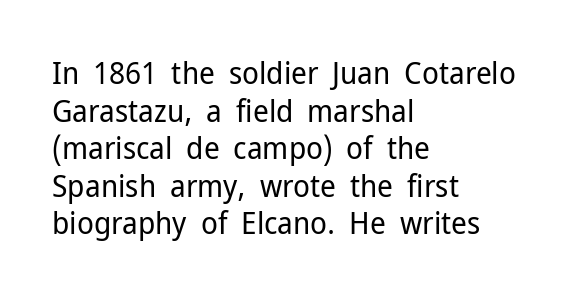
Grotesque or geometric, the face here clearly has no serifs. Weight: regular or lighter. The face used here is proportionally spaced, like ordinary book or web type. Type without underlining.
